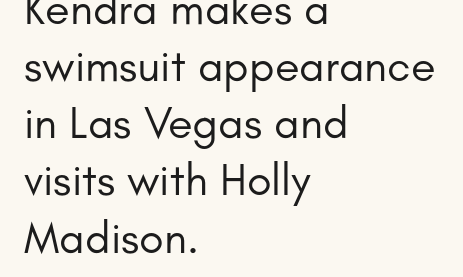
Heaviness? Minimal to ordinary, like unemphasized prose. Rule under the text: the space is simply empty. Teacher's note: observe the even left margin — that is flush-left alignment. Nobody touched the tracking dial on this one. You could not count columns in this text — the font is proportionally spaced.
